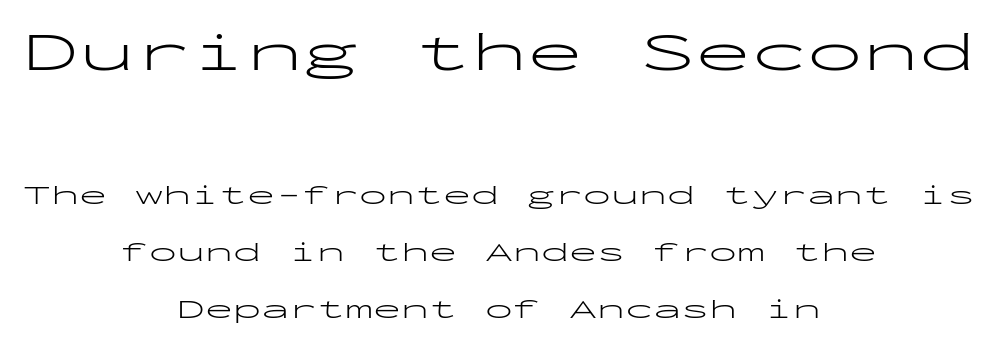
{"serif": "no", "italic": "no", "bold": "no", "weight": "light", "width": "wide", "stroke_contrast": "low", "x_height": "medium", "monospaced": "yes", "underline": "no", "align": "center", "line_spacing": "loose", "line_spacing_ratio": 2.03, "letter_spacing": "normal", "letter_spacing_em": 0.0, "larger_block": "first", "size_ratio": 2.0, "glyph_px": 56}
